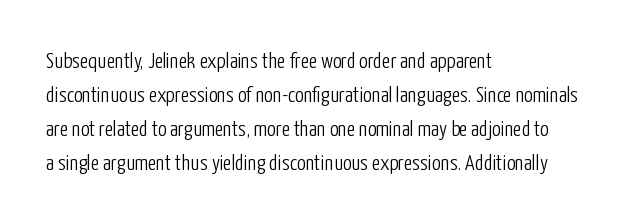
Q: Is the text bold? A: No.
Q: Is the text italic (slanted)? A: No, it is upright.
Q: Is the text underlined? A: No.
Q: How is the paragraph aligned? A: Left-aligned.
Q: Is the spacing between letters normal or unusually wide? A: Normal.
Q: Is the spacing between lines tight, normal or loose? A: Normal.
